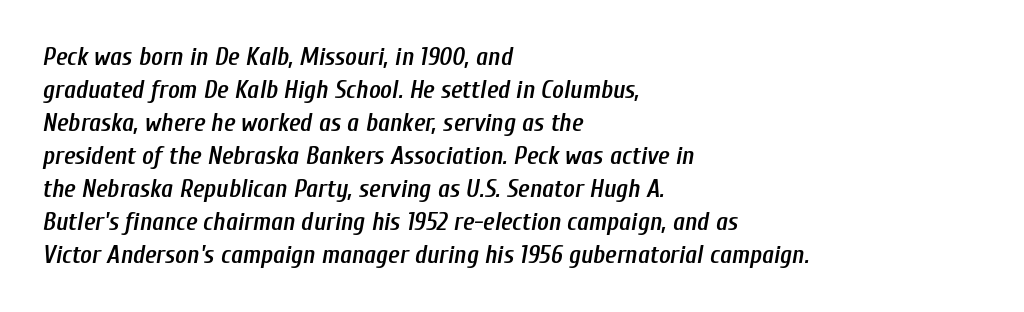
Q: Is the text bold? A: Semi-bold.
Q: Is the text italic (slanted)? A: Yes, it leans right by about 10 degrees.
Q: Is the text underlined? A: No.
Q: How is the paragraph aligned? A: Left-aligned.
Q: Is the spacing between letters normal or unusually wide? A: Normal.
Q: Is the spacing between lines tight, normal or loose? A: Normal.
